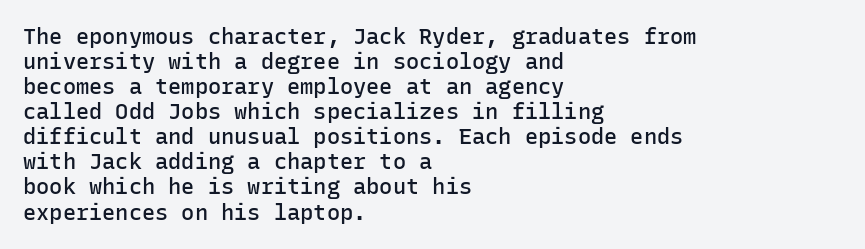
Underline: absent. Italic? Not at all — the glyphs are vertical. Every row of glyphs begins at an identical x-position on the left. This rendering leaves character spacing at its baseline value.
